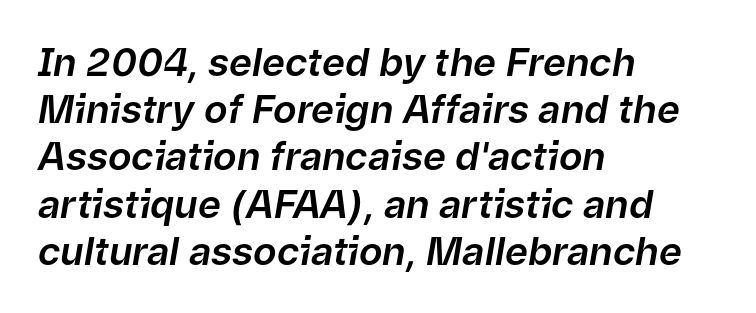
Compared with typical body copy, the letter spacing here is the same. Line starts are locked; line ends wander. The rendering uses natural spacing where letterforms have individual widths. Quick note: underline off. Is the type slanted? Yes — the strokes lean at a clear angle.
